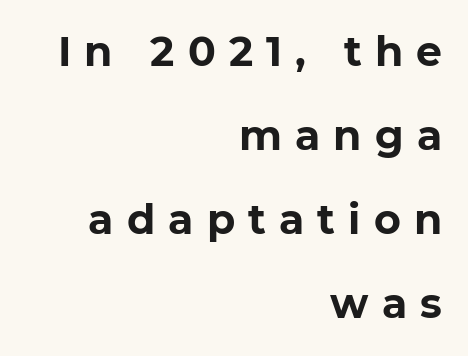
The image shows 41 px bold sans-serif type, upright; set right-aligned, loose line spacing (2.05x), unusually wide letter spacing (+0.32 em), not underlined; low stroke contrast and a medium x-height.
